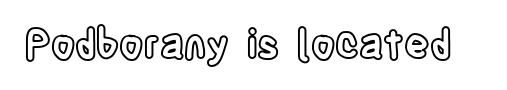
The image shows 39 px condensed type, upright; set normal letter spacing, not underlined; a large x-height.
